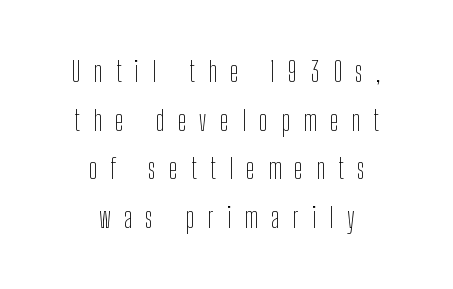
The image shows 28 px thin, condensed sans-serif type, upright; set centered, line spacing 1.74x, unusually wide letter spacing (+0.48 em), not underlined; low stroke contrast and a medium x-height.
